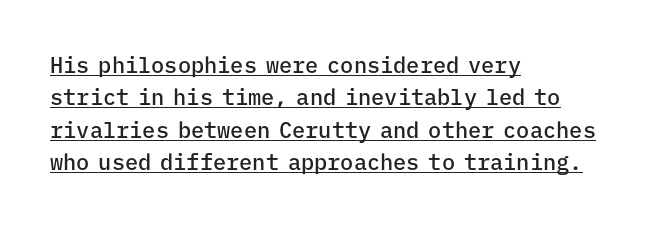
{"italic": "no", "bold": "semi", "underline": "yes", "align": "left", "line_spacing": "normal", "line_spacing_ratio": 1.47, "letter_spacing": "normal", "letter_spacing_em": 0.0, "glyph_px": 22}
